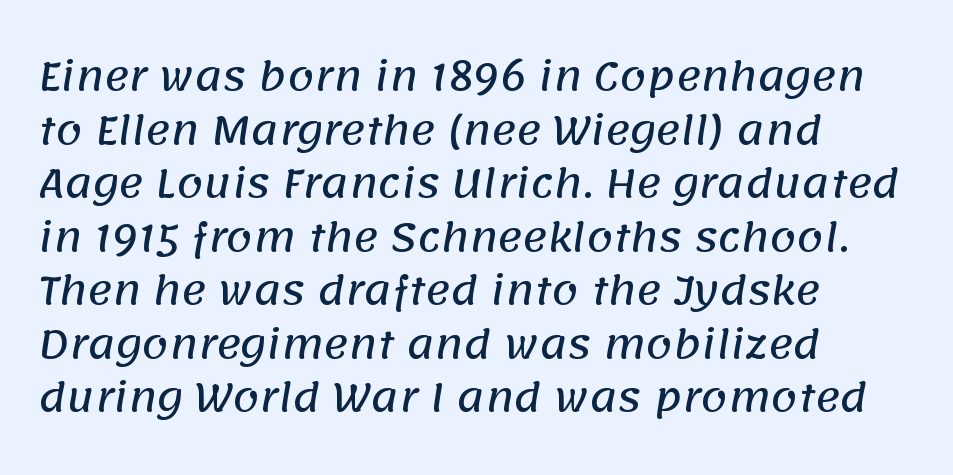
The image shows 38 px sans-serif type; set left-aligned, normal line spacing (1.41x), normal letter spacing, not underlined; low stroke contrast and a large x-height.
